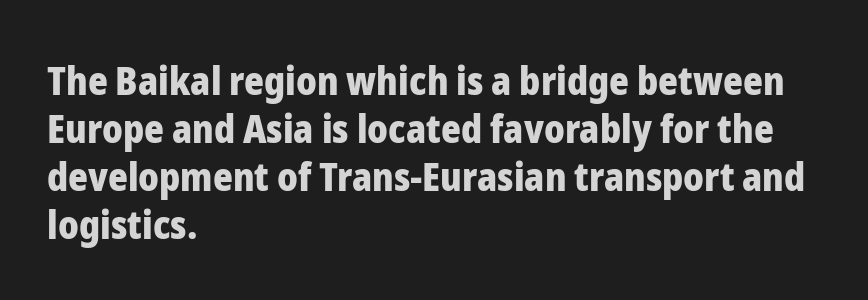
The image shows 38 px heavy sans-serif type, upright; set left-aligned, normal line spacing (1.26x), normal letter spacing, not underlined; low stroke contrast and a medium x-height.
